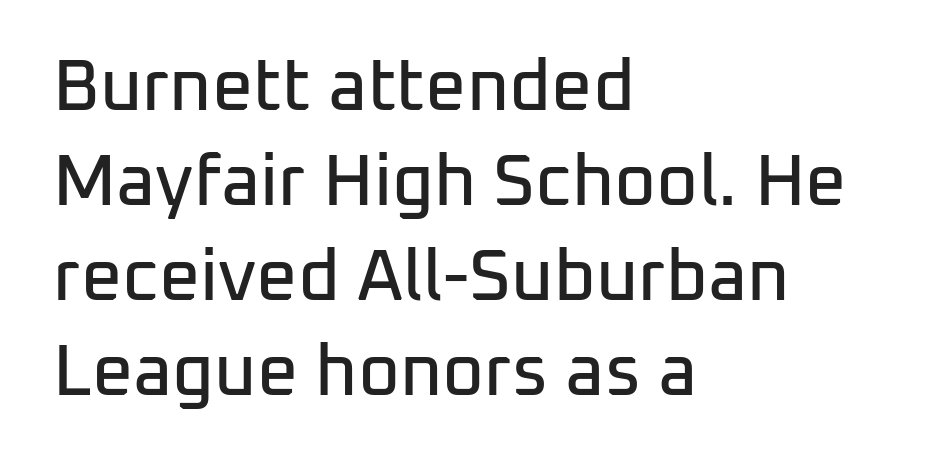
Q: Is the text italic (slanted)? A: No, it is upright.
Q: Is the typeface a serif or a sans-serif typeface? A: Sans-serif.
Q: Is the text underlined? A: No.
Q: How is the paragraph aligned? A: Left-aligned.
Q: Is the spacing between letters normal or unusually wide? A: Normal.
Q: Is the spacing between lines tight, normal or loose? A: Normal.
Q: Width (condensed, normal, or wide)? A: Normal.
Q: Stroke contrast? A: Low.
Q: x-height? A: Medium.
Q: Monospaced? A: No.
